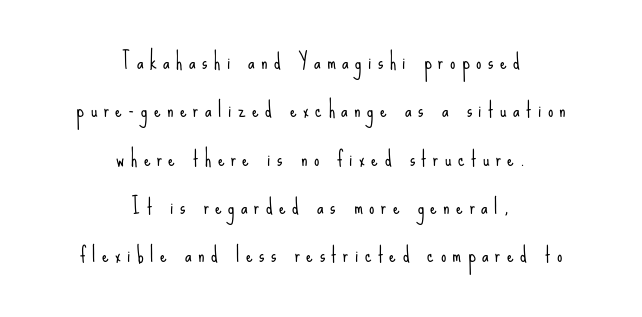
The image shows 21 px text type, upright; set centered, loose line spacing (2.3x), unusually wide letter spacing (+0.31 em), not underlined.
